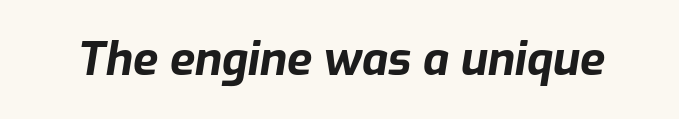
Q: Is the text bold? A: Yes.
Q: Is the text italic (slanted)? A: Yes, it leans right by about 9 degrees.
Q: Is the text underlined? A: No.
Q: Is the spacing between letters normal or unusually wide? A: Normal.
Q: Width (condensed, normal, or wide)? A: Normal.
Q: Stroke contrast? A: Low.
Q: x-height? A: Medium.
Q: Monospaced? A: No.
